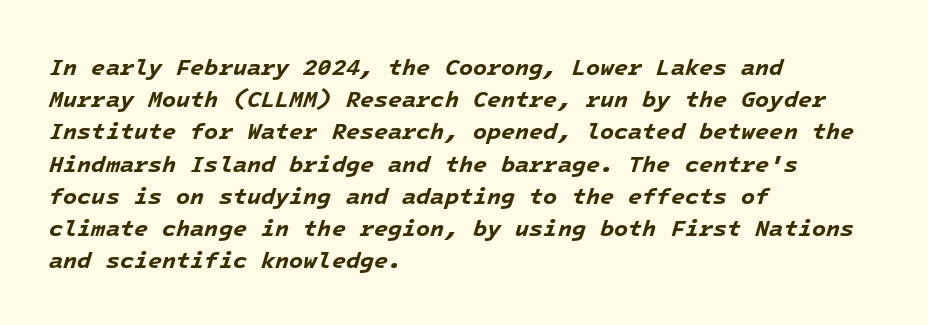
A typesetter would call this leading conventional body-copy spacing. Heft: maximum for text — a bold. Look at the tracking — it's just the regular setting, nothing added. Posture: slanted. Honestly, there is no underline to notice here at all. Visually the block forms a straight wall on the left and a jagged coastline on the right.
